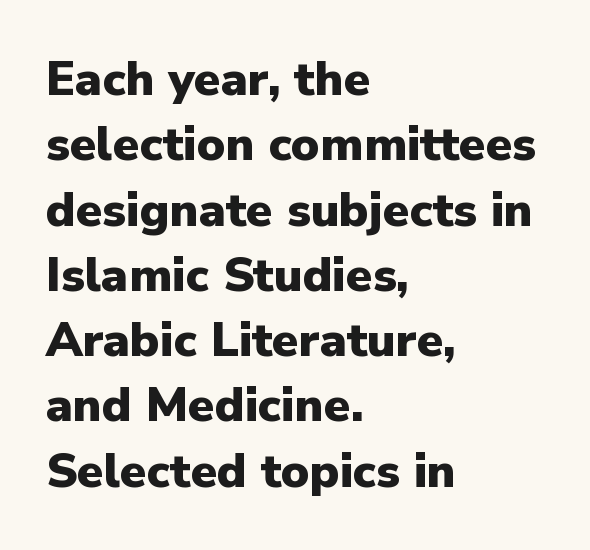
The horizontal fit of the characters is conventional and even. These words are printed bold, with thick strokes throughout. All the whitespace from short lines collects on the right. Look at the bottom of the vertical strokes: they stop flat, with no serifs. Each row of text sits above clean, open space. The lines sit at an ordinary, default distance from one another.
